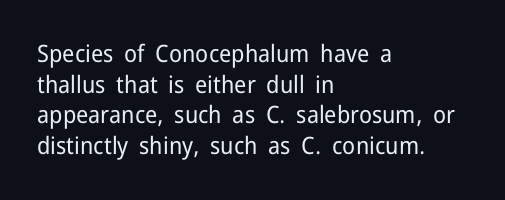
Q: Is the text bold? A: No.
Q: Is the text italic (slanted)? A: No, it is upright.
Q: Is the text underlined? A: No.
Q: How is the paragraph aligned? A: Left-aligned.
Q: Is the spacing between letters normal or unusually wide? A: Normal.
Q: Is the spacing between lines tight, normal or loose? A: Normal.
